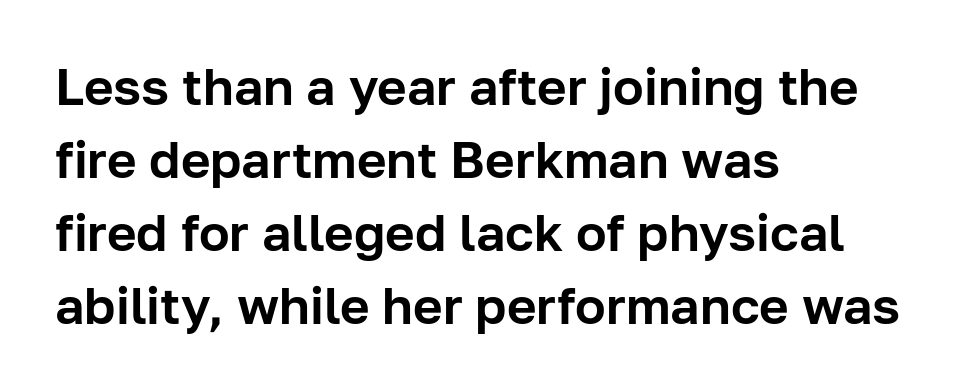
{"serif": "no", "italic": "no", "width": "normal", "stroke_contrast": "low", "x_height": "medium", "monospaced": "no", "underline": "no", "align": "left", "line_spacing": "normal", "line_spacing_ratio": 1.43, "letter_spacing": "normal", "letter_spacing_em": 0.0, "glyph_px": 51}
